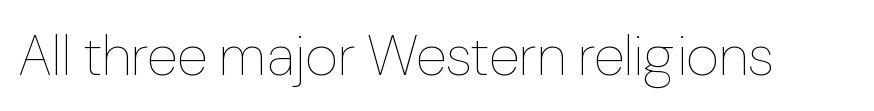
{"italic": "no", "bold": "no", "weight": "thin", "width": "normal", "stroke_contrast": "low", "x_height": "medium", "monospaced": "no", "underline": "no", "letter_spacing": "normal", "letter_spacing_em": 0.0, "glyph_px": 57}
